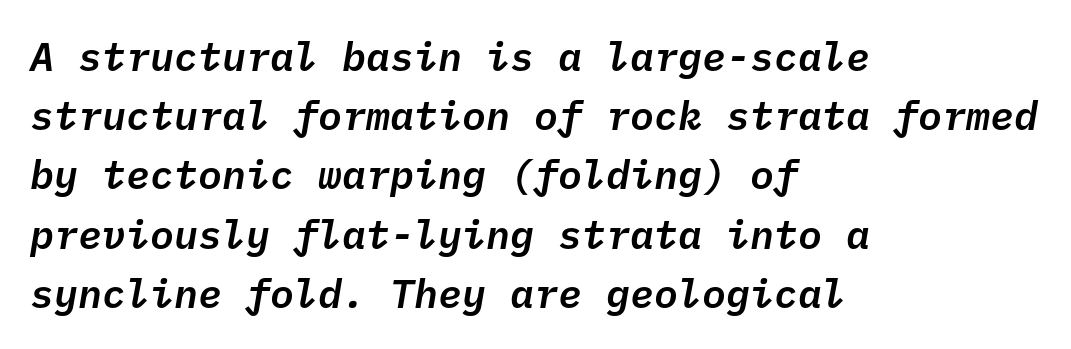
Observe the ordinary spacing: letters are neighbours, not strangers. Quick note: underline off. Italic? Definitely — the glyphs are oblique. Does the leading feel generous? No, just average.
